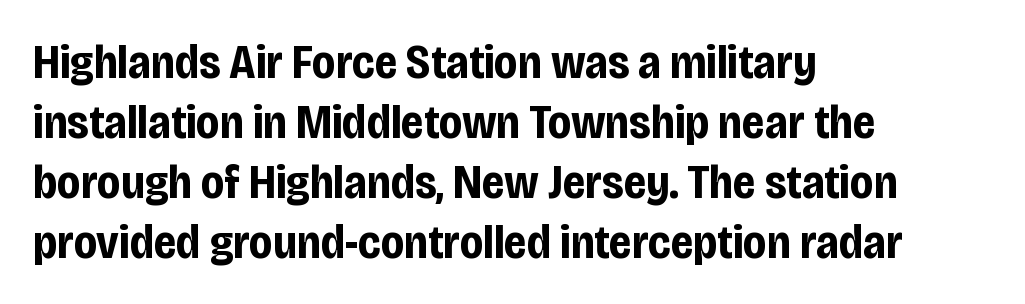
{"serif": "no", "italic": "no", "bold": "yes", "weight": "bold", "width": "condensed", "stroke_contrast": "low", "x_height": "large", "monospaced": "no", "underline": "no", "align": "left", "line_spacing": "normal", "line_spacing_ratio": 1.25, "letter_spacing": "normal", "letter_spacing_em": 0.0, "glyph_px": 48}
